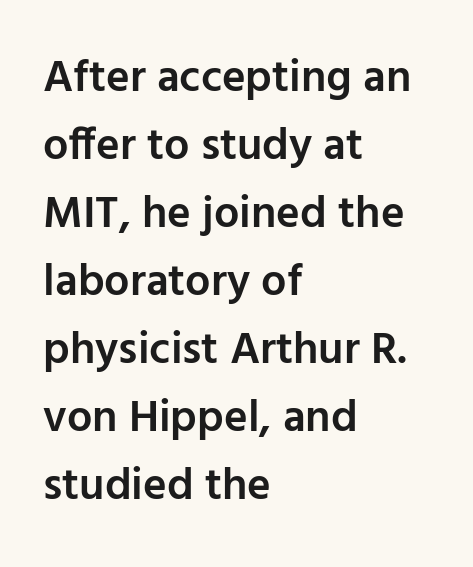
{"serif": "no", "italic": "no", "bold": "semi", "weight": "semibold", "width": "normal", "stroke_contrast": "low", "x_height": "medium", "monospaced": "no", "underline": "no", "align": "left", "line_spacing": "normal", "line_spacing_ratio": 1.51, "letter_spacing": "normal", "letter_spacing_em": 0.0, "glyph_px": 45}
